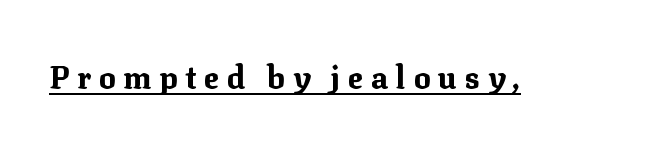
The image shows 31 px bold serif type, upright; set unusually wide letter spacing (+0.25 em), underlined; medium stroke contrast and a medium x-height.
